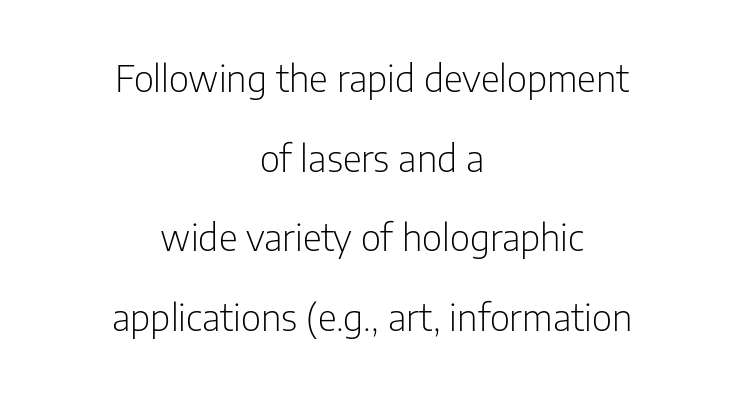
{"serif": "no", "italic": "no", "bold": "no", "weight": "light", "width": "condensed", "stroke_contrast": "low", "x_height": "medium", "monospaced": "no", "underline": "no", "align": "center", "line_spacing": "loose", "line_spacing_ratio": 2.15, "letter_spacing": "normal", "letter_spacing_em": 0.0, "glyph_px": 37}
